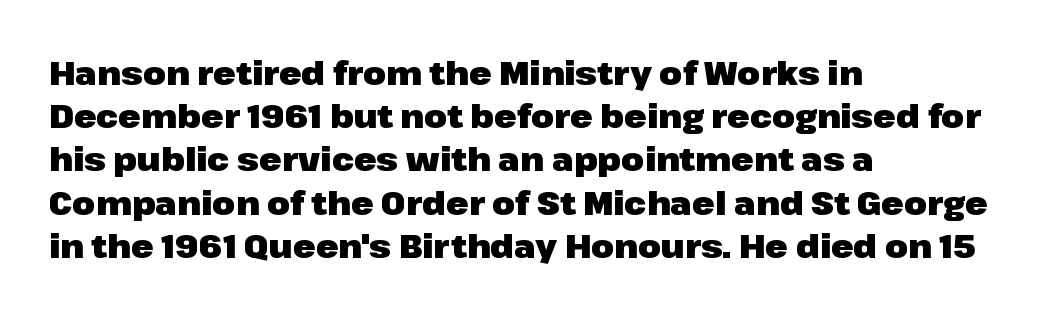
The image shows 33 px heavy sans-serif type, upright; set left-aligned, normal line spacing (1.31x), normal letter spacing, not underlined; low stroke contrast and a medium x-height.
